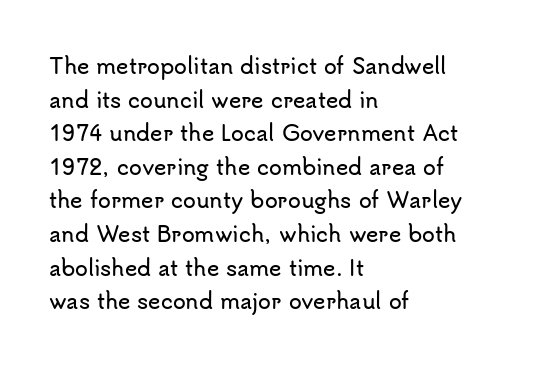
Between one letter and the next there's only the usual sliver of space. The baseline area is clear. Vertically, the passage feels balanced, rows spaced as you'd expect. This sample is left-justified, so line endings fall wherever the words run out.
